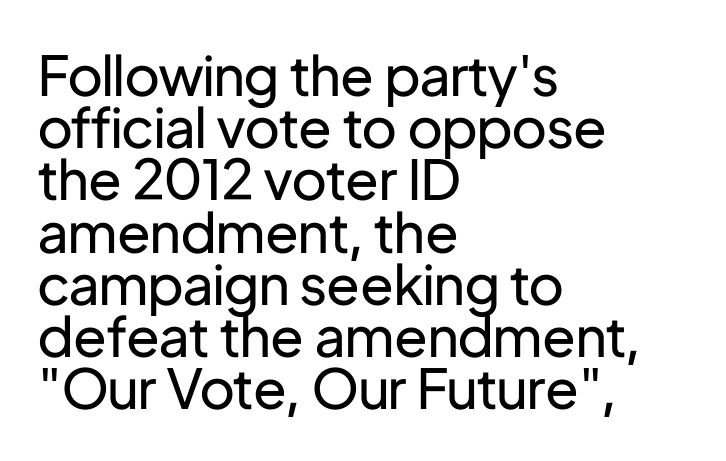
Q: Is the text bold? A: No.
Q: Is the text italic (slanted)? A: No, it is upright.
Q: Is the typeface a serif or a sans-serif typeface? A: Sans-serif.
Q: Is the text underlined? A: No.
Q: How is the paragraph aligned? A: Left-aligned.
Q: Is the spacing between letters normal or unusually wide? A: Normal.
Q: Is the spacing between lines tight, normal or loose? A: Tight.
Q: Width (condensed, normal, or wide)? A: Normal.
Q: Stroke contrast? A: Low.
Q: x-height? A: Medium.
Q: Monospaced? A: No.
